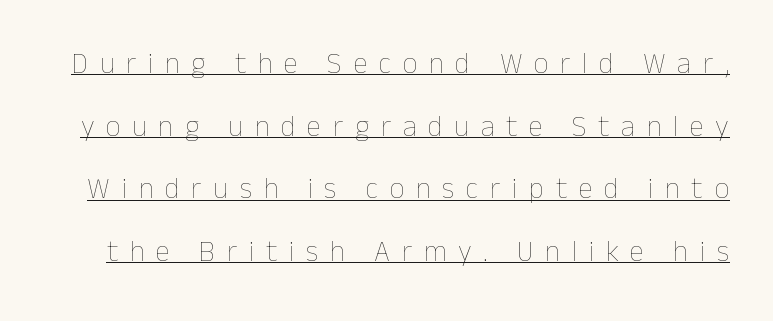
{"italic": "no", "bold": "no", "weight": "thin", "width": "normal", "stroke_contrast": "low", "x_height": "medium", "monospaced": "no", "underline": "yes", "line_spacing": "loose", "line_spacing_ratio": 2.16, "letter_spacing": "wide", "letter_spacing_em": 0.4, "glyph_px": 29}
